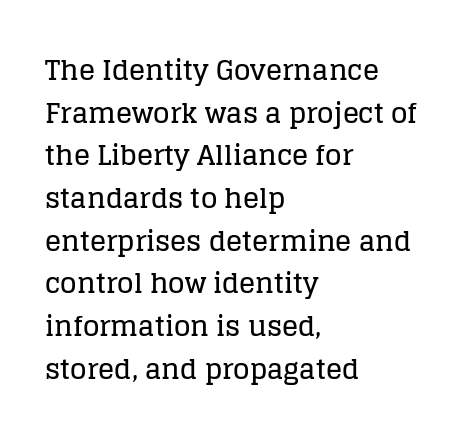
The words here are not underlined. Upright lettering throughout. This rendering leaves character spacing at its baseline value. These lines stack with their left ends in a neat column. Vertical spacing — default.
